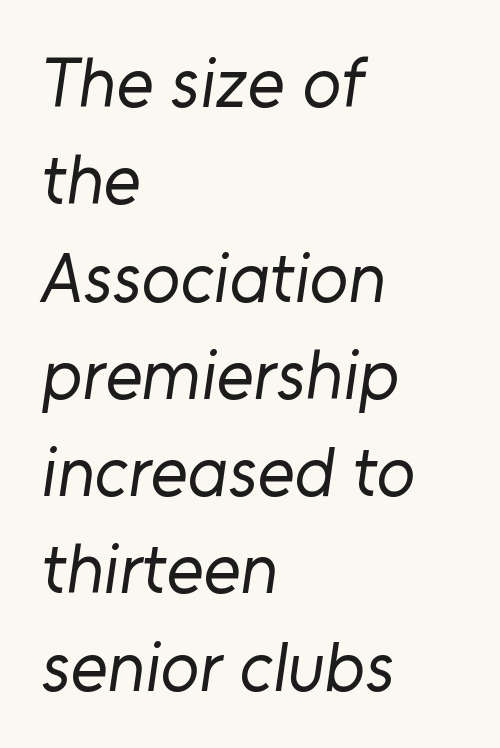
{"serif": "no", "bold": "no", "weight": "regular", "width": "normal", "stroke_contrast": "low", "x_height": "medium", "monospaced": "no", "underline": "no", "align": "left", "line_spacing": "normal", "line_spacing_ratio": 1.37, "letter_spacing": "normal", "letter_spacing_em": 0.0, "glyph_px": 71}
